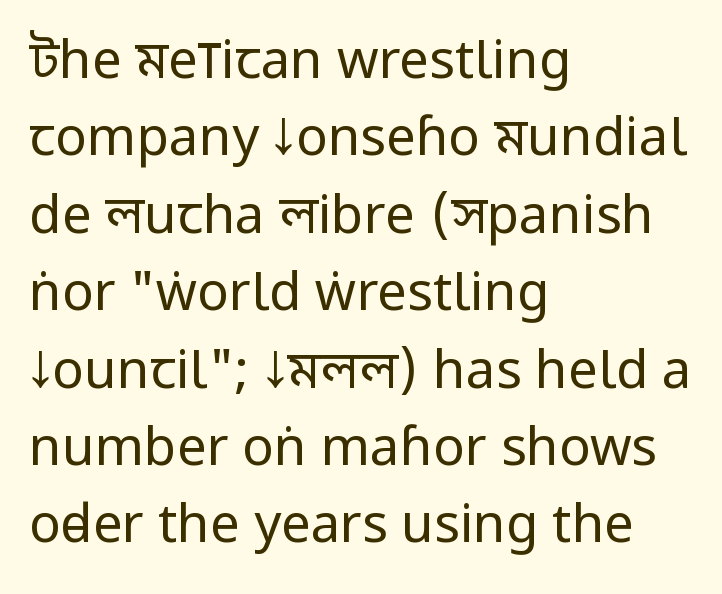
{"serif": "no", "italic": "no", "bold": "no", "weight": "regular", "width": "condensed", "stroke_contrast": "low", "x_height": "large", "monospaced": "no", "underline": "no", "align": "left", "line_spacing": "normal", "line_spacing_ratio": 1.46, "letter_spacing": "normal", "letter_spacing_em": 0.0, "glyph_px": 53}
